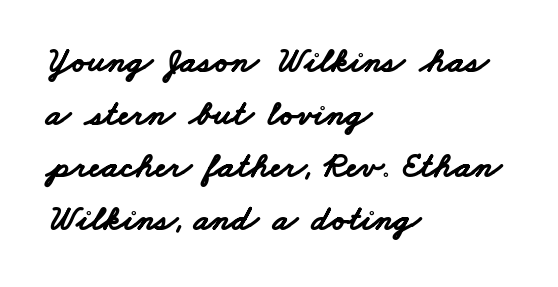
Q: Is the text bold? A: Yes.
Q: Is the typeface a serif or a sans-serif typeface? A: Sans-serif.
Q: Is the text underlined? A: No.
Q: How is the paragraph aligned? A: Left-aligned.
Q: Is the spacing between letters normal or unusually wide? A: Normal.
Q: Is the spacing between lines tight, normal or loose? A: Normal.
Q: Width (condensed, normal, or wide)? A: Wide.
Q: Stroke contrast? A: Low.
Q: x-height? A: Small.
Q: Monospaced? A: No.
